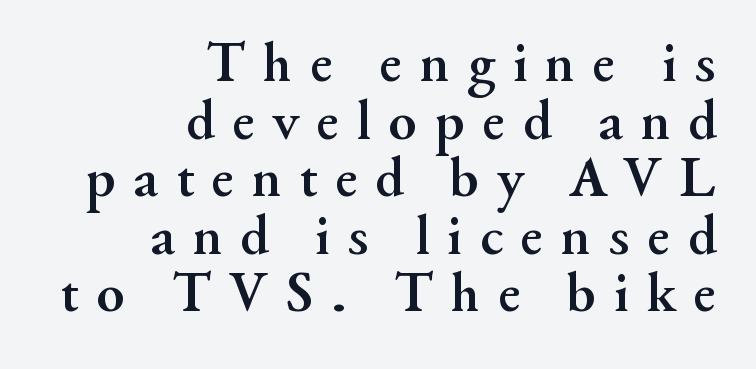
Q: Is the text bold? A: Yes.
Q: Is the text italic (slanted)? A: No, it is upright.
Q: Is the typeface a serif or a sans-serif typeface? A: Serif.
Q: Is the text underlined? A: No.
Q: How is the paragraph aligned? A: Right-aligned.
Q: Is the spacing between letters normal or unusually wide? A: Unusually wide.
Q: Is the spacing between lines tight, normal or loose? A: Tight.
Q: Width (condensed, normal, or wide)? A: Normal.
Q: Stroke contrast? A: Medium.
Q: x-height? A: Small.
Q: Monospaced? A: No.
